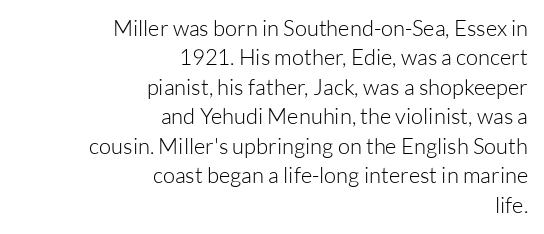
The image shows 22 px text type, upright; set right-aligned, normal line spacing (1.34x), normal letter spacing, not underlined.
